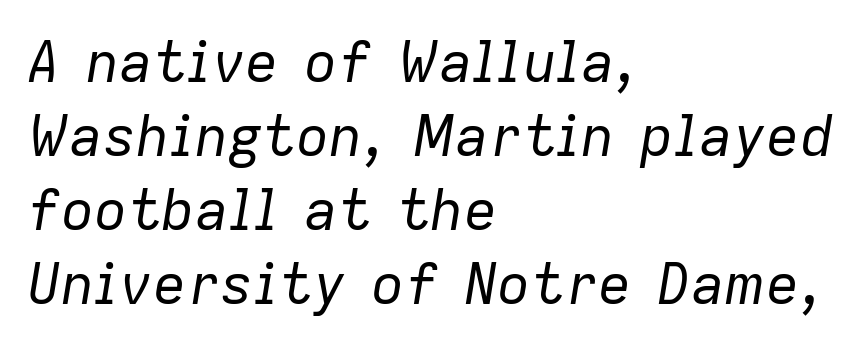
The image shows 56 px regular-weight type, italic (leaning right); set left-aligned, normal line spacing (1.32x), normal letter spacing, not underlined; low stroke contrast and a medium x-height.
